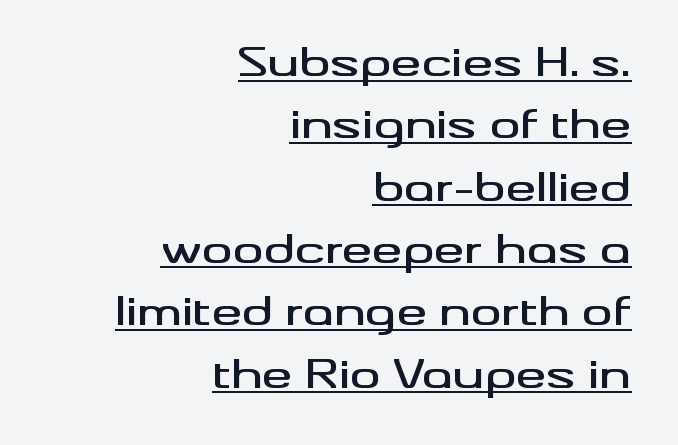
One glance says typical: line gaps are just what's usual. Italic? Not at all — the glyphs are vertical. Layout note: lines flush right. Every word sits above its own underline. Regarding serifs, this sample does without them.
